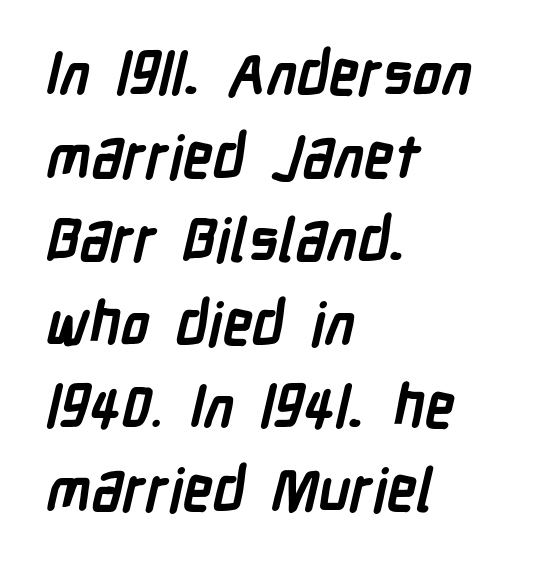
The image shows 59 px semibold, condensed sans-serif type; set left-aligned, normal line spacing (1.41x), normal letter spacing, not underlined; low stroke contrast and a medium x-height.
